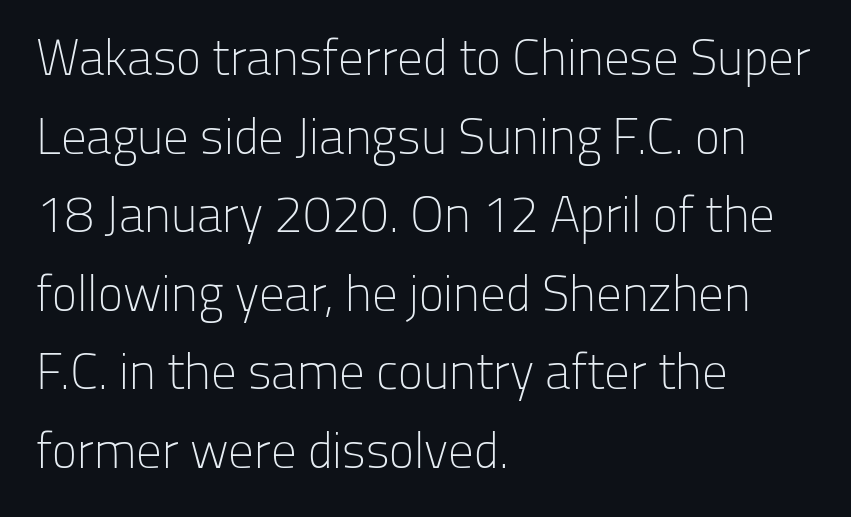
The image shows 51 px light sans-serif type, upright; set left-aligned, normal line spacing (1.54x), normal letter spacing, not underlined; low stroke contrast and a medium x-height.
